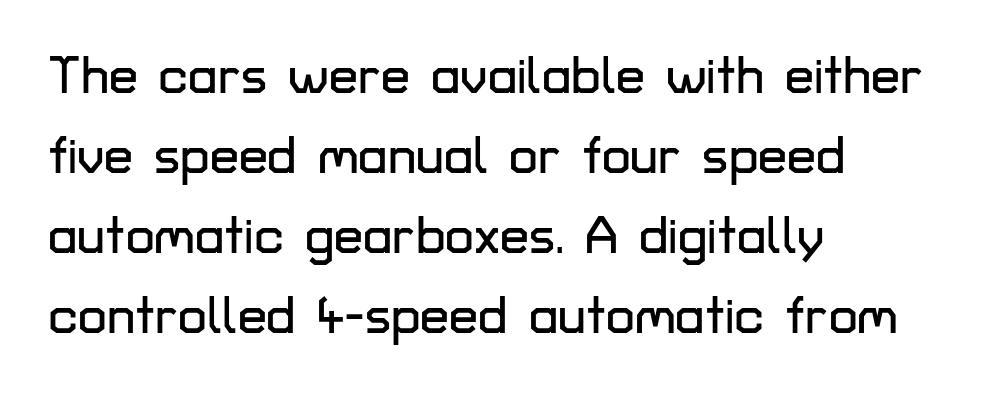
The image shows 52 px sans-serif type, upright; set left-aligned, normal line spacing (1.54x), normal letter spacing, not underlined; low stroke contrast and a medium x-height.
